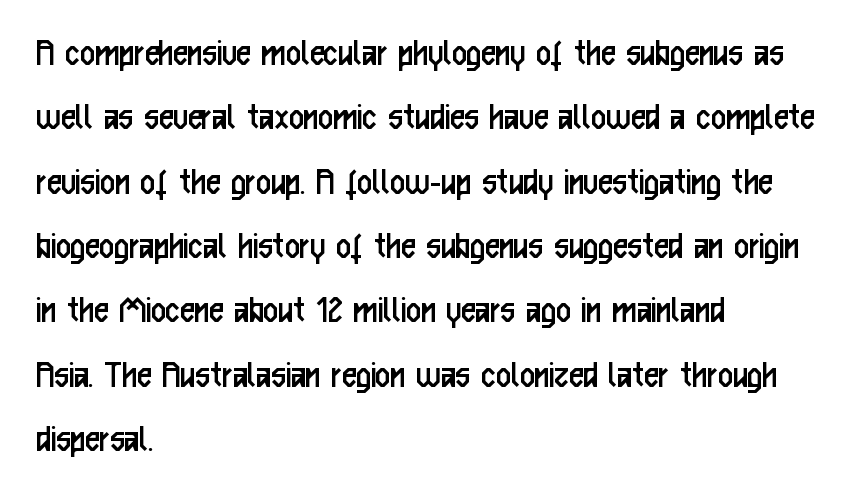
Q: Is the text bold? A: No.
Q: Is the text italic (slanted)? A: No, it is upright.
Q: Is the typeface a serif or a sans-serif typeface? A: Sans-serif.
Q: Is the text underlined? A: No.
Q: How is the paragraph aligned? A: Left-aligned.
Q: Is the spacing between letters normal or unusually wide? A: Normal.
Q: Is the spacing between lines tight, normal or loose? A: Normal.
Q: Width (condensed, normal, or wide)? A: Condensed.
Q: Stroke contrast? A: Low.
Q: x-height? A: Medium.
Q: Monospaced? A: No.
